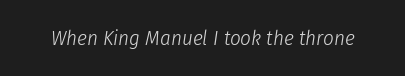
The image shows 21 px text type, italic (leaning right); set normal letter spacing, not underlined.
